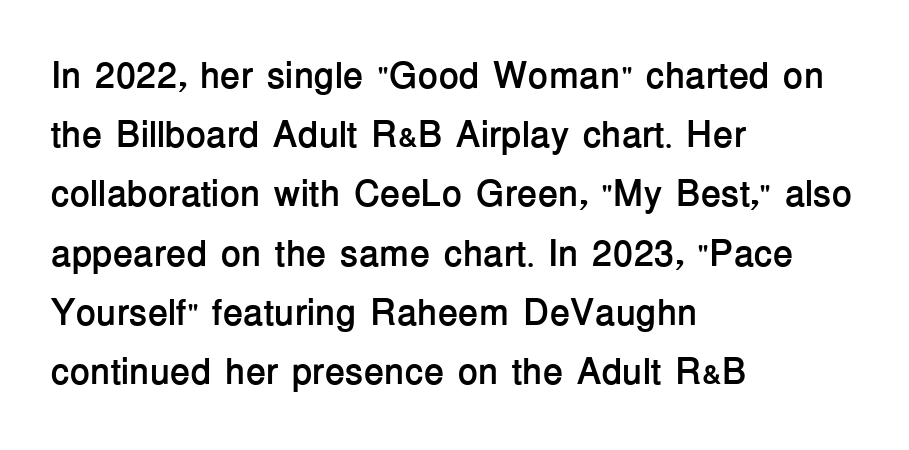
The face used here is a sans, in the tradition of grotesques and geometrics. A classic flush-left, rag-right setting is used for this passage. The face used here is proportionally spaced, like ordinary book or web type. Underline: absent. These lines sit exactly where default settings would place them. Every letter is thick-stroked: bold, no question.
